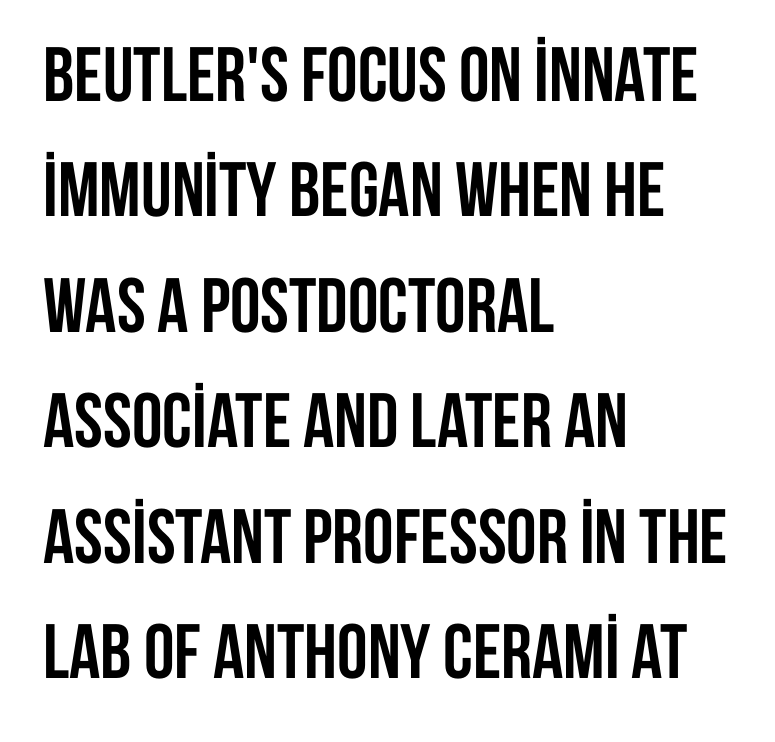
The image shows 77 px semibold, condensed sans-serif type, upright; set left-aligned, normal line spacing (1.5x), normal letter spacing, not underlined; low stroke contrast and a large x-height.
